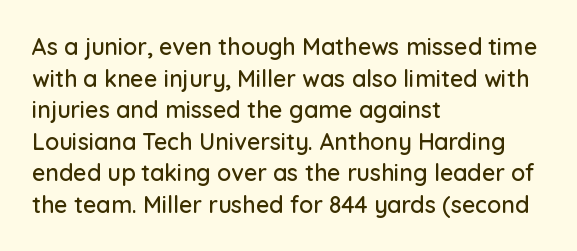
The image shows 23 px text type, upright; set left-aligned, normal line spacing (1.37x), normal letter spacing, not underlined.
